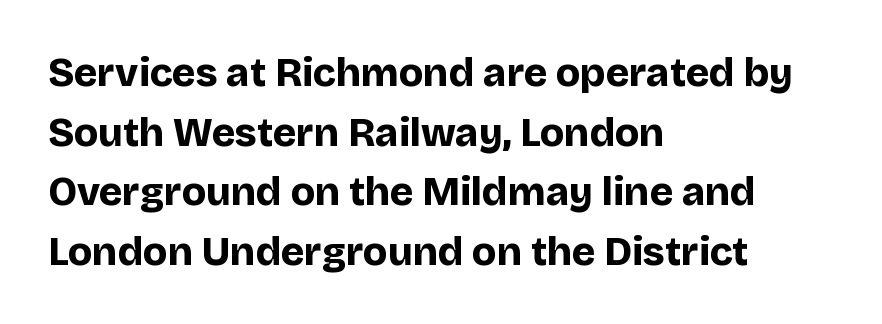
A classic flush-left, rag-right setting is used for this passage. This sample keeps an unexceptional amount of space between lines. You could not count columns in this text — the font is proportionally spaced. The zone under the glyphs is completely vacant. Every character sits straight up, as roman type does. On the weight axis this lands at bold, roughly 700.
